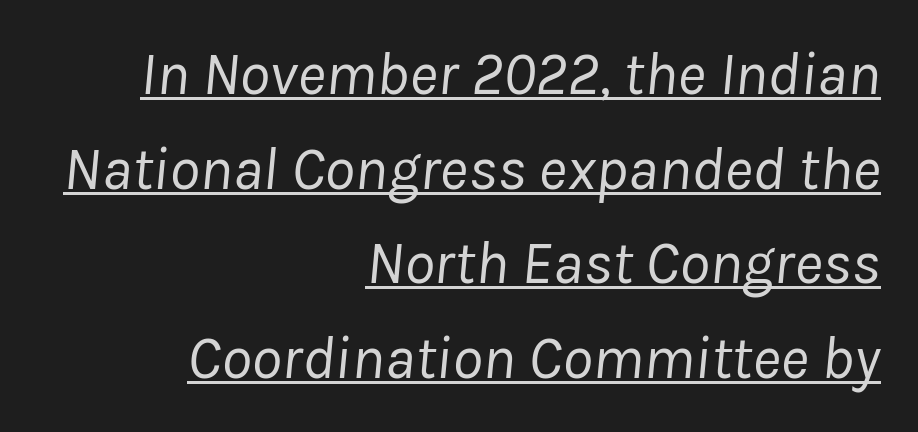
The image shows 61 px regular-weight type, italic (leaning right); set right-aligned, normal line spacing (1.55x), normal letter spacing, underlined; low stroke contrast and a medium x-height.
